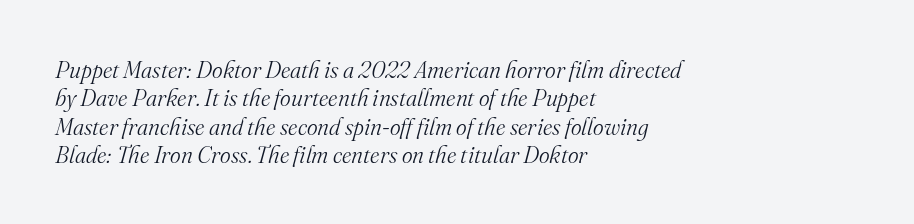
Q: Is the text bold? A: No.
Q: Is the text italic (slanted)? A: Yes, it leans right by about 16 degrees.
Q: Is the text underlined? A: No.
Q: How is the paragraph aligned? A: Left-aligned.
Q: Is the spacing between letters normal or unusually wide? A: Normal.
